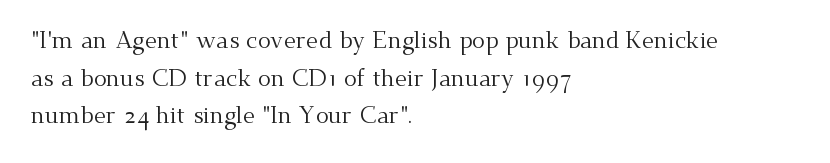
The setting favours the left margin, as ordinary paragraphs usually do. The face looks like a standard text weight, possibly lighter. Each row of text sits above clean, open space. Posture: straight, roman, zero tilt.
